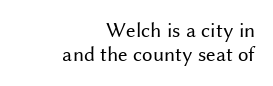
The image shows 21 px text type, upright; set right-aligned, tight line spacing (1.15x), normal letter spacing, not underlined.
